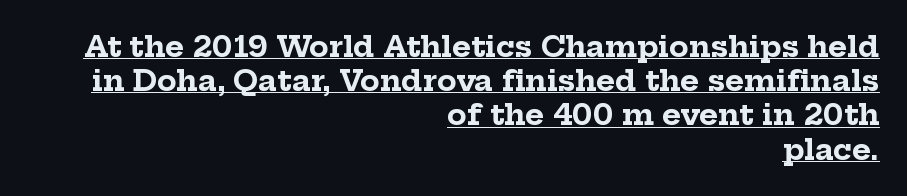
{"serif": "yes", "italic": "no", "bold": "yes", "weight": "bold", "width": "normal", "stroke_contrast": "low", "x_height": "medium", "monospaced": "no", "underline": "yes", "align": "right", "line_spacing_ratio": 1.18, "letter_spacing": "normal", "letter_spacing_em": 0.0, "glyph_px": 29}
